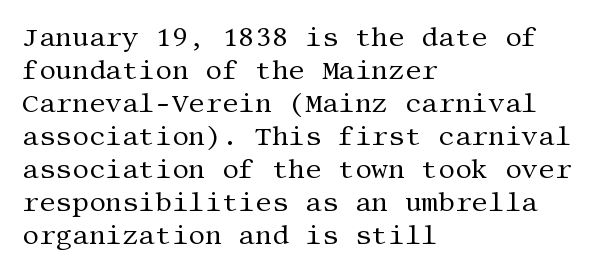
Q: Is the text bold? A: No.
Q: Is the text italic (slanted)? A: No, it is upright.
Q: Is the text underlined? A: No.
Q: How is the paragraph aligned? A: Left-aligned.
Q: Is the spacing between letters normal or unusually wide? A: Normal.
Q: Is the spacing between lines tight, normal or loose? A: Normal.
